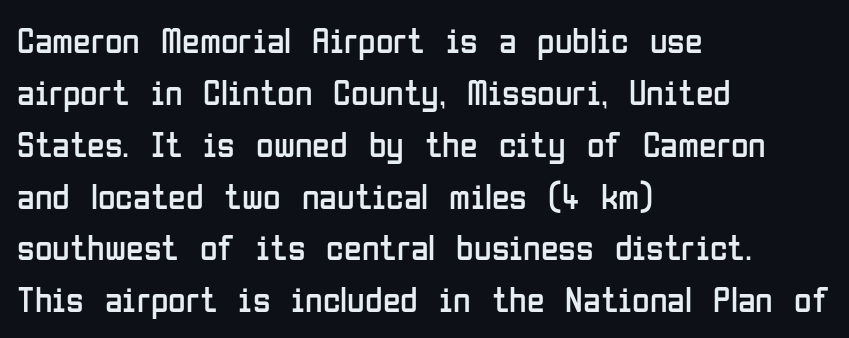
Summary of vertical rhythm: regular, with standard interline spacing. The face used here is a sans, in the tradition of grotesques and geometrics. The tracking reads as untouched default to a designer's eye. Is there any slant? The stems are plumb.
